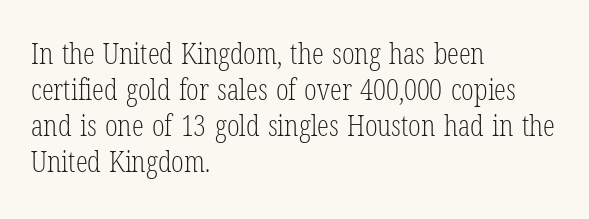
A roman cut, with each character standing at attention. Is this a fixed-width face? No — the glyphs have proportional, varying widths. Short and long lines alike share a common starting point at left. Look at the bottom of the vertical strokes: they flare into serifs here.
